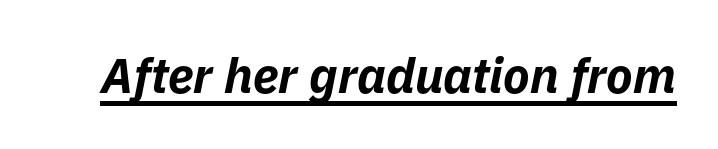
Q: Is the text bold? A: Yes.
Q: Is the text italic (slanted)? A: Yes, it leans right by about 11 degrees.
Q: Is the text underlined? A: Yes.
Q: Is the spacing between letters normal or unusually wide? A: Normal.
Q: Width (condensed, normal, or wide)? A: Normal.
Q: Stroke contrast? A: Low.
Q: x-height? A: Medium.
Q: Monospaced? A: No.
